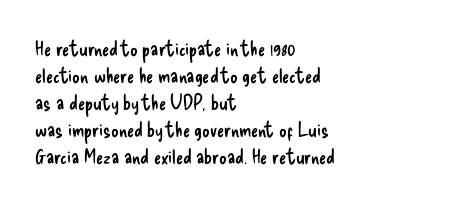
The image shows 21 px text type, upright; set left-aligned, normal line spacing (1.29x), normal letter spacing, not underlined.
